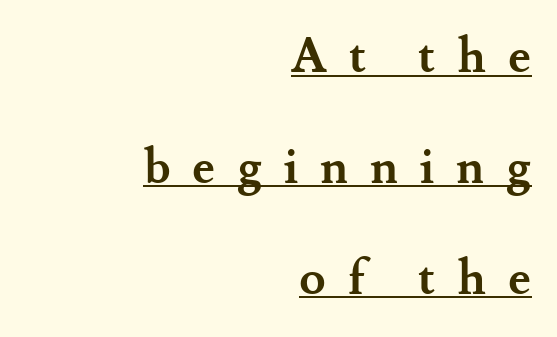
The lines are quadded right. Unlike a clean sans, this face finishes its strokes with serifs. A baseline rule has been typeset under these characters. Caption: bold face, heavy strokes. Quick note: interline space is abundant. In terms of posture, this sample is upright.
